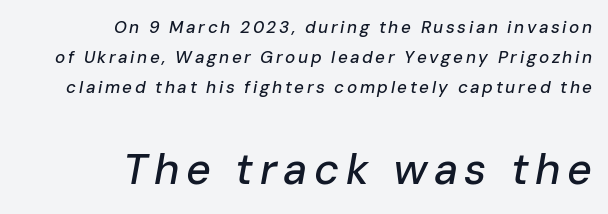
{"italic": "yes", "lean": "right", "slant_degrees": 10, "width": "normal", "stroke_contrast": "low", "x_height": "medium", "monospaced": "no", "underline": "no", "align": "right", "line_spacing_ratio": 1.77, "larger_block": "second", "size_ratio": 2.53, "glyph_px": 43}
